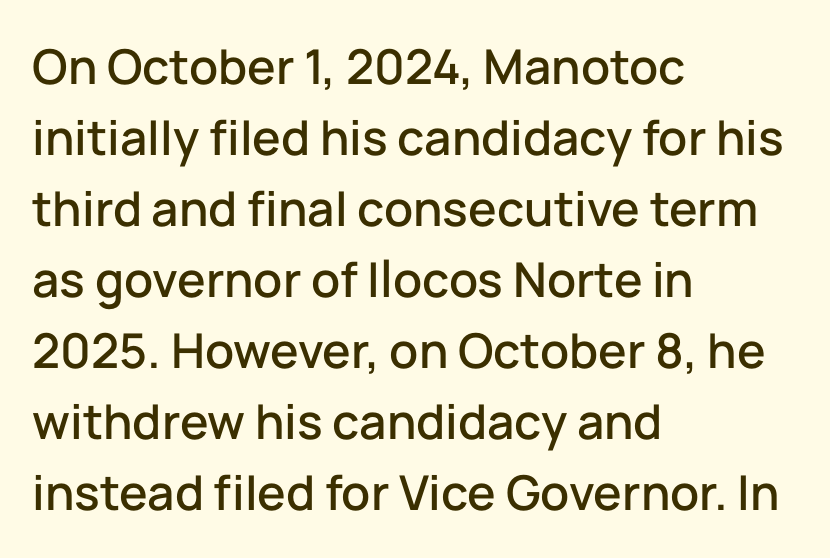
{"serif": "no", "italic": "no", "width": "normal", "stroke_contrast": "low", "x_height": "medium", "monospaced": "no", "underline": "no", "align": "left", "line_spacing": "normal", "line_spacing_ratio": 1.48, "letter_spacing": "normal", "letter_spacing_em": 0.0, "glyph_px": 48}
